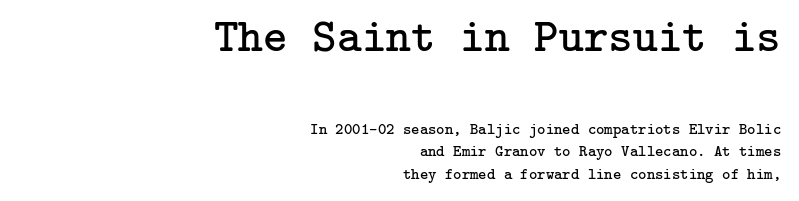
Q: Is the text bold? A: No.
Q: Is the text italic (slanted)? A: No, it is upright.
Q: Is the typeface a serif or a sans-serif typeface? A: Serif.
Q: Is the text underlined? A: No.
Q: How is the paragraph aligned? A: Right-aligned.
Q: Is the spacing between letters normal or unusually wide? A: Normal.
Q: Is the spacing between lines tight, normal or loose? A: Normal.
Q: Which block of text is set in a larger size, the first (top) or the second (bottom)? A: The first (top) one.
Q: Width (condensed, normal, or wide)? A: Normal.
Q: Stroke contrast? A: Low.
Q: x-height? A: Medium.
